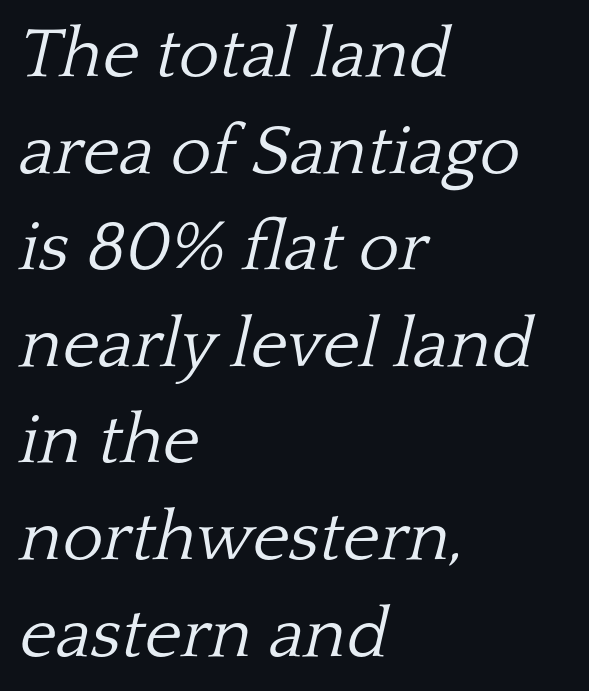
Q: Is the text bold? A: No.
Q: Is the text italic (slanted)? A: Yes, it leans right by about 13 degrees.
Q: Is the typeface a serif or a sans-serif typeface? A: Serif.
Q: Is the text underlined? A: No.
Q: How is the paragraph aligned? A: Left-aligned.
Q: Is the spacing between letters normal or unusually wide? A: Normal.
Q: Is the spacing between lines tight, normal or loose? A: Normal.
Q: Width (condensed, normal, or wide)? A: Normal.
Q: Stroke contrast? A: Low.
Q: x-height? A: Medium.
Q: Monospaced? A: No.
